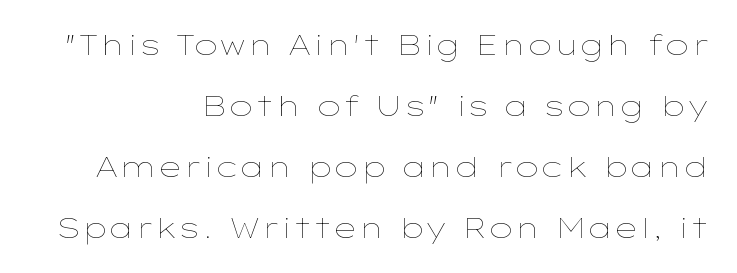
No heavy texture on the line: the type isn't bold. This rendering leaves character spacing at its baseline value. Ordinary non-slanted type is in use. Quick note: underline off.
